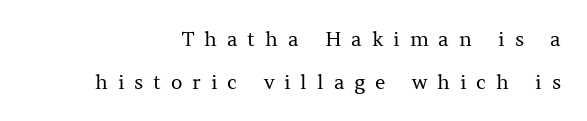
The image shows 20 px text type, upright; set right-aligned, loose line spacing (2.14x), unusually wide letter spacing (+0.49 em), not underlined.
